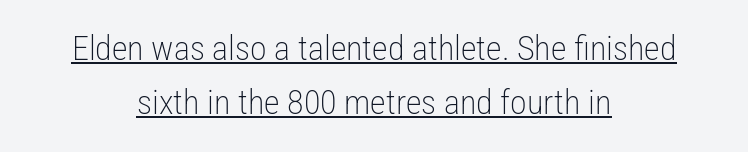
The font sits on the lighter half of the weight spectrum, regular included. Spacing verdict: proportional, widths tailored to each character. The designer went with a sans here, leaving each stem footless. The line-height multiplier appears to be the usual default. This is roman type, the default non-slanted kind. Does a line run under the words? Yes, clearly.
